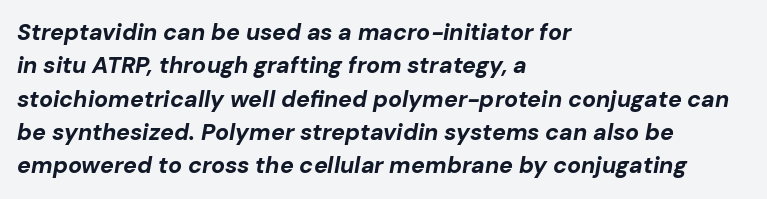
{"italic": "yes", "lean": "right", "slant_degrees": 10, "bold": "yes", "underline": "no", "align": "left", "line_spacing": "normal", "line_spacing_ratio": 1.45, "letter_spacing": "normal", "letter_spacing_em": 0.0, "glyph_px": 23}
